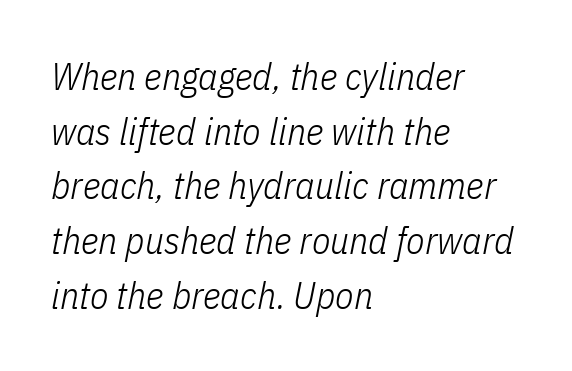
How would I describe the line gaps? Plain and ordinary. The gap between lines stays unmarked. Heft: none added — not bold. The text block is weighted toward the left margin, trailing off unevenly rightward. Do the characters align in a grid? No, the font is proportional. The whole block is typeset with a tilt.
